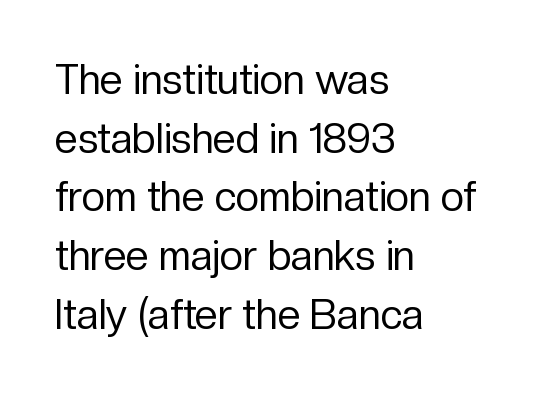
{"serif": "no", "italic": "no", "bold": "no", "weight": "regular", "width": "normal", "stroke_contrast": "low", "x_height": "medium", "monospaced": "no", "underline": "no", "align": "left", "line_spacing": "normal", "line_spacing_ratio": 1.43, "letter_spacing": "normal", "letter_spacing_em": 0.0, "glyph_px": 41}
